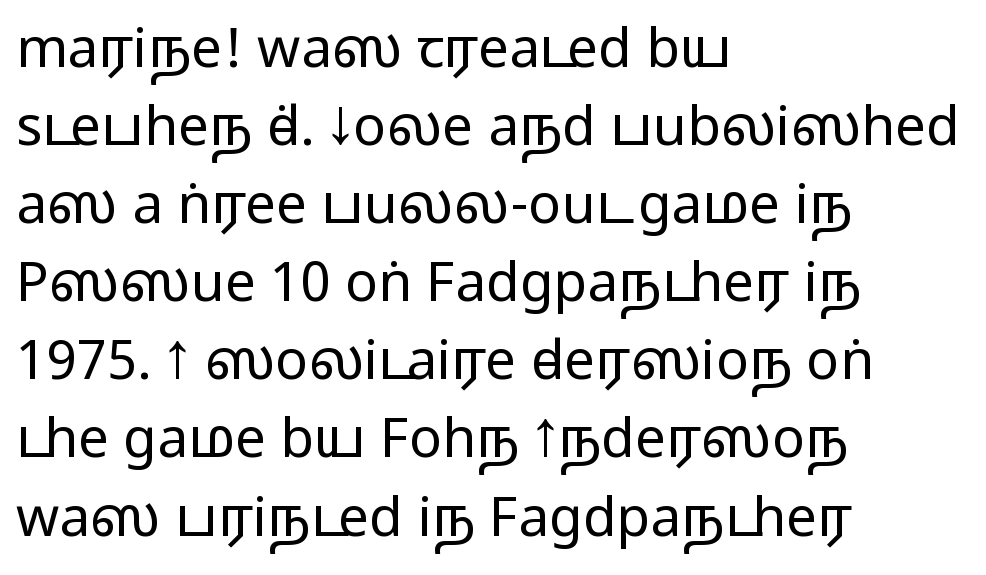
The passage shown is typed in a proportional face where columns would drift. Characters follow at the spacing the type designer built in. The letterforms sit at book weight or below. Nobody drew a line under any word here. In terms of leading, this rendering sits right in the middle.
